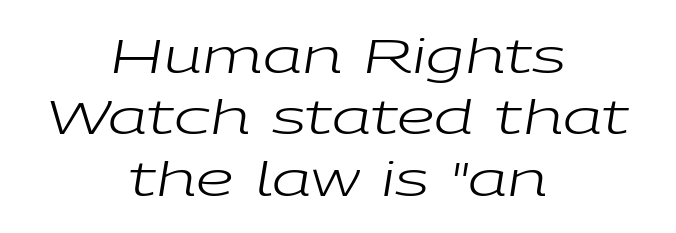
Normally led — the rows are evenly, conventionally spaced. The passage shown is typed in a proportional face where columns would drift. Nothing unusual about the tracking: characters are spaced as the font intends. The letterforms sit at book weight or below.
